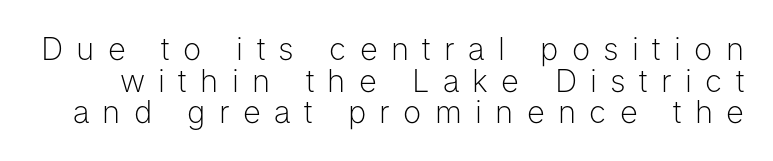
The line texture is sparse and dotted thanks to wide tracking. Italic: no, the glyphs are upright roman. Quick note: underline off. These lines are composed in type without serifs.
